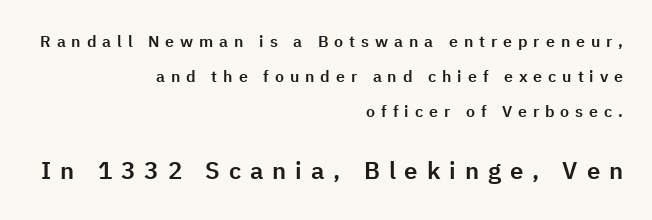
{"italic": "no", "underline": "no", "align": "right", "line_spacing": "loose", "line_spacing_ratio": 2.18, "letter_spacing": "wide", "letter_spacing_em": 0.37, "larger_block": "second", "size_ratio": 1.5, "glyph_px": 24}
